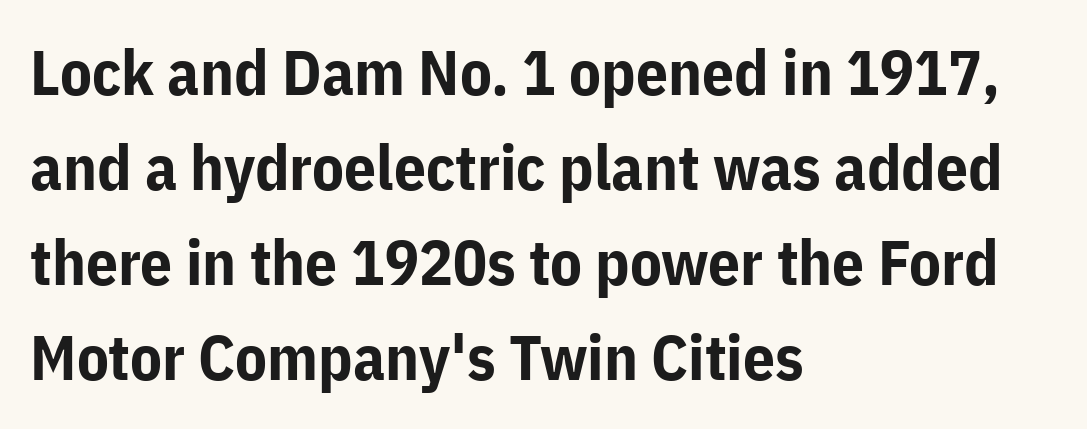
The letters stand upright; this is a roman face. Short and long lines alike share a common starting point at left. On the weight axis this lands at bold, roughly 700. Observe the ordinary spacing: letters are neighbours, not strangers. Observe the absence of serifs on each vertical stroke in this sample.
